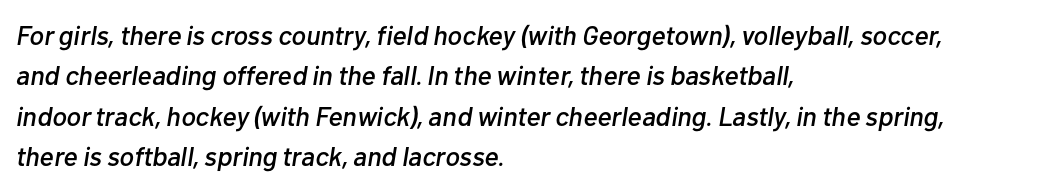
Q: Is the text italic (slanted)? A: Yes, it leans right by about 10 degrees.
Q: Is the text underlined? A: No.
Q: How is the paragraph aligned? A: Left-aligned.
Q: Is the spacing between letters normal or unusually wide? A: Normal.
Q: Is the spacing between lines tight, normal or loose? A: Normal.
